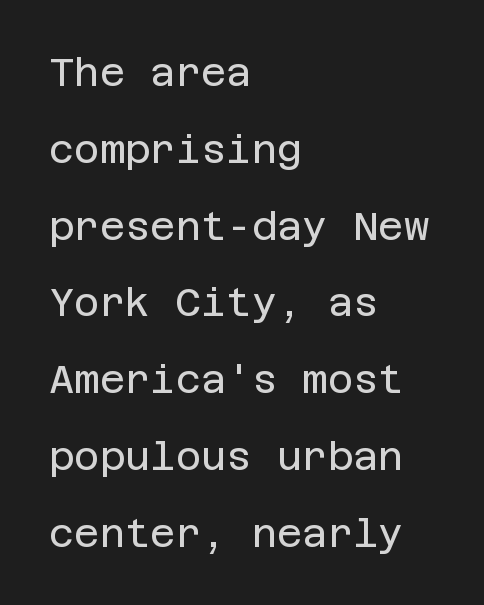
Q: Is the text bold? A: No.
Q: Is the text italic (slanted)? A: No, it is upright.
Q: Is the typeface a serif or a sans-serif typeface? A: Sans-serif.
Q: Is the text underlined? A: No.
Q: How is the paragraph aligned? A: Left-aligned.
Q: Is the spacing between letters normal or unusually wide? A: Normal.
Q: Is the spacing between lines tight, normal or loose? A: Loose.
Q: Width (condensed, normal, or wide)? A: Normal.
Q: Stroke contrast? A: Low.
Q: x-height? A: Large.
